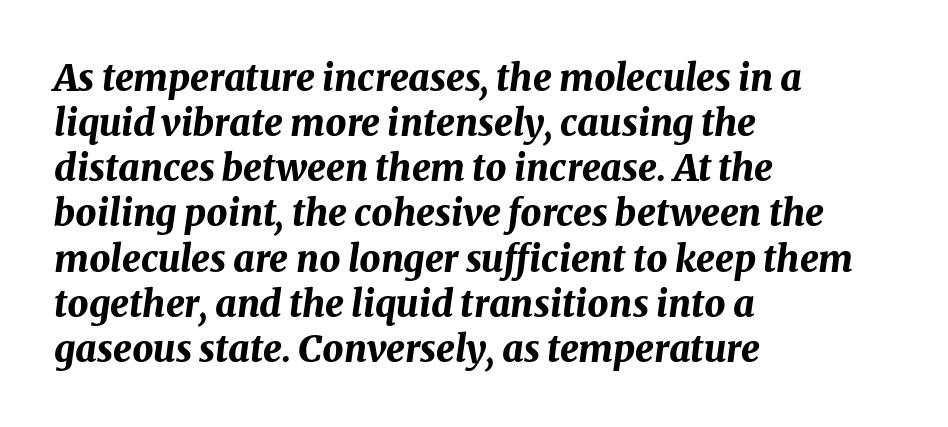
Do the characters align in a grid? No, the font is proportional. Leftover space on each line is placed entirely after the last word. The zone under the glyphs is completely vacant. The specimen reads as italic at a glance. Spacing between characters is what you'd get straight out of the box. The characters look thick and weighty, a clear bold.
